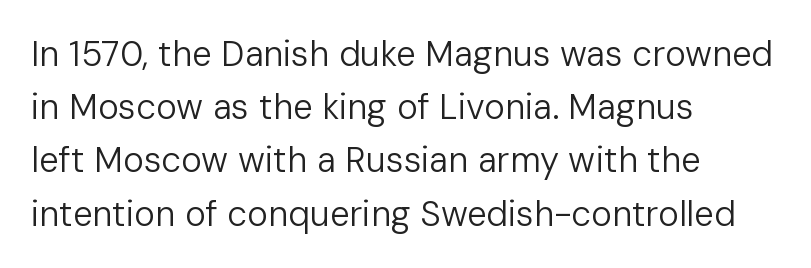
Q: Is the text bold? A: No.
Q: Is the text italic (slanted)? A: No, it is upright.
Q: Is the typeface a serif or a sans-serif typeface? A: Sans-serif.
Q: Is the text underlined? A: No.
Q: How is the paragraph aligned? A: Left-aligned.
Q: Is the spacing between letters normal or unusually wide? A: Normal.
Q: Is the spacing between lines tight, normal or loose? A: Normal.
Q: Width (condensed, normal, or wide)? A: Normal.
Q: Stroke contrast? A: Low.
Q: x-height? A: Medium.
Q: Monospaced? A: No.
